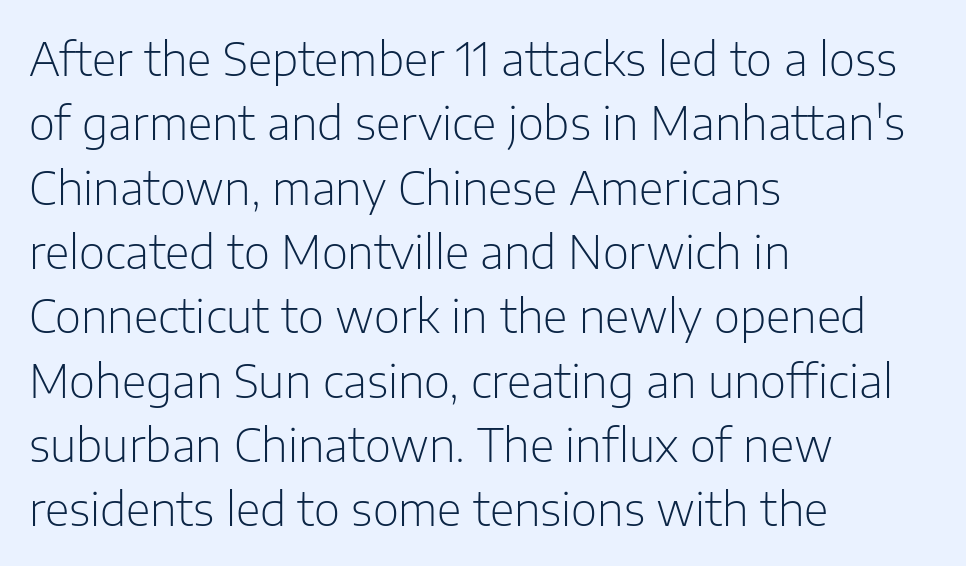
Q: Is the text bold? A: No.
Q: Is the text italic (slanted)? A: No, it is upright.
Q: Is the typeface a serif or a sans-serif typeface? A: Sans-serif.
Q: Is the text underlined? A: No.
Q: How is the paragraph aligned? A: Left-aligned.
Q: Is the spacing between letters normal or unusually wide? A: Normal.
Q: Is the spacing between lines tight, normal or loose? A: Normal.
Q: Width (condensed, normal, or wide)? A: Normal.
Q: Stroke contrast? A: Low.
Q: x-height? A: Medium.
Q: Monospaced? A: No.
